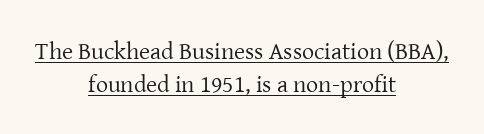
{"italic": "no", "bold": "no", "underline": "yes", "align": "center", "line_spacing": "normal", "line_spacing_ratio": 1.38, "letter_spacing": "normal", "letter_spacing_em": 0.0, "glyph_px": 24}
